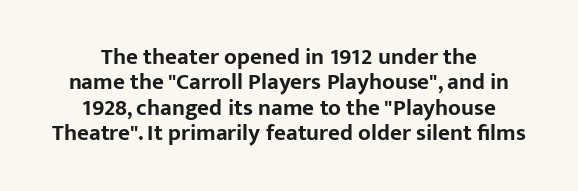
Vertically, the passage feels compressed, each row crowding the next. Caption: multi-line text, centered on the measure. Weight: bold. This is the regular roman posture of the typeface.
